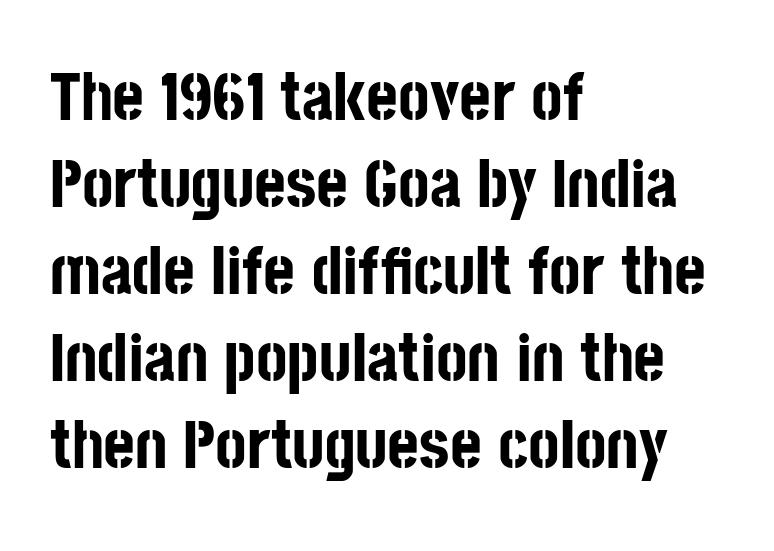
The image shows 68 px bold, condensed sans-serif type, upright; set left-aligned, normal line spacing (1.28x), normal letter spacing, not underlined; low stroke contrast and a large x-height.
